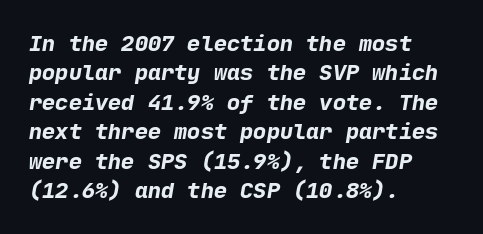
Q: Is the text bold? A: Yes.
Q: Is the text underlined? A: No.
Q: How is the paragraph aligned? A: Left-aligned.
Q: Is the spacing between letters normal or unusually wide? A: Normal.
Q: Is the spacing between lines tight, normal or loose? A: Normal.
